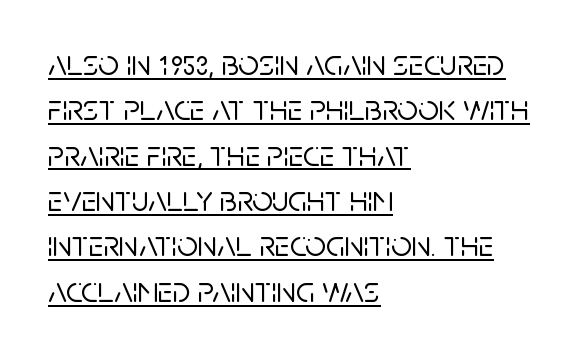
{"serif": "no", "italic": "no", "width": "normal", "stroke_contrast": "low", "x_height": "large", "monospaced": "no", "underline": "yes", "align": "left", "line_spacing": "normal", "line_spacing_ratio": 1.26, "letter_spacing": "normal", "letter_spacing_em": 0.0, "glyph_px": 36}
